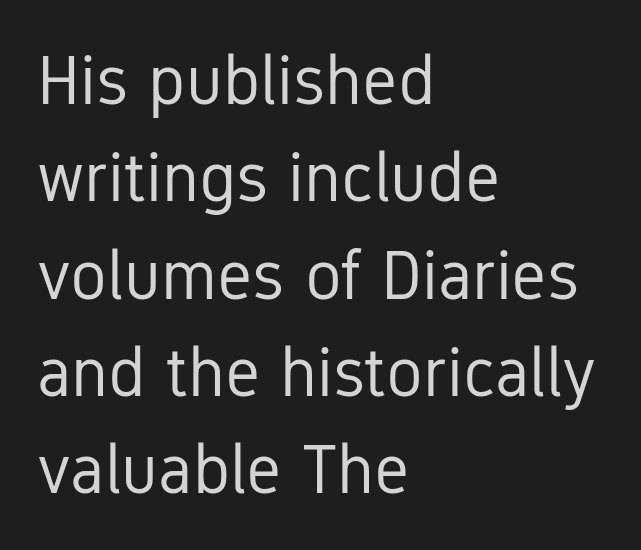
Q: Is the text bold? A: No.
Q: Is the text italic (slanted)? A: No, it is upright.
Q: Is the typeface a serif or a sans-serif typeface? A: Sans-serif.
Q: Is the text underlined? A: No.
Q: How is the paragraph aligned? A: Left-aligned.
Q: Is the spacing between letters normal or unusually wide? A: Normal.
Q: Is the spacing between lines tight, normal or loose? A: Normal.
Q: Width (condensed, normal, or wide)? A: Condensed.
Q: Stroke contrast? A: Low.
Q: x-height? A: Medium.
Q: Monospaced? A: No.
